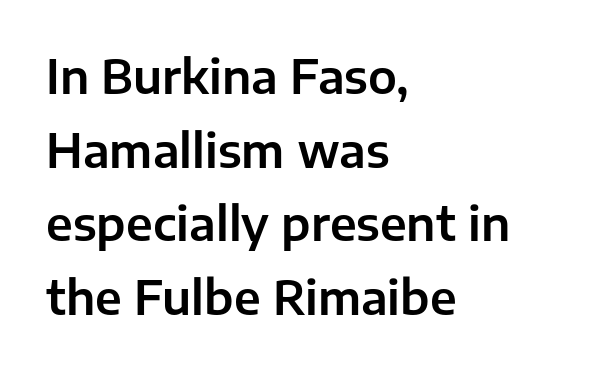
The image shows 46 px sans-serif type, upright; set left-aligned, normal line spacing (1.6x), normal letter spacing, not underlined; low stroke contrast and a medium x-height.
